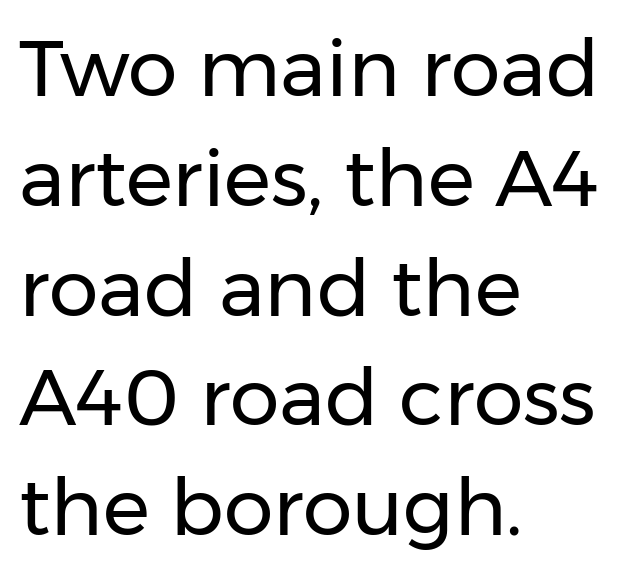
The image shows 79 px regular-weight sans-serif type, upright; set left-aligned, normal line spacing (1.39x), normal letter spacing, not underlined; low stroke contrast and a medium x-height.
